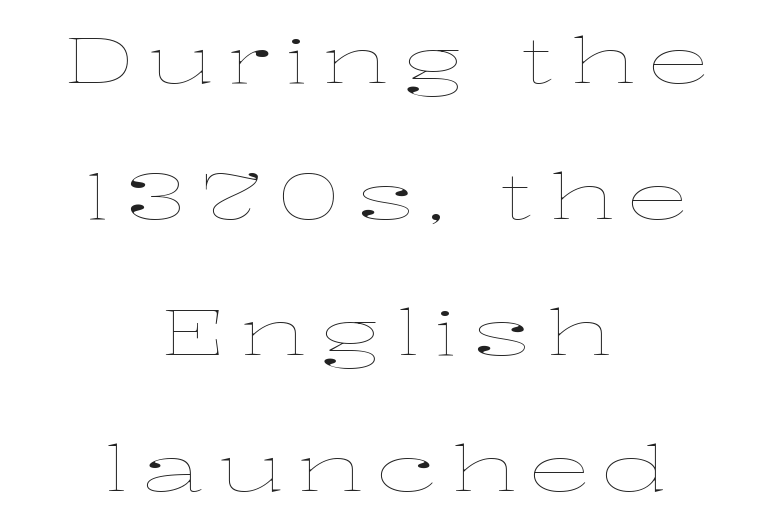
{"italic": "no", "bold": "no", "weight": "thin", "width": "wide", "stroke_contrast": "low", "x_height": "medium", "monospaced": "no", "underline": "no", "align": "center", "line_spacing": "loose", "line_spacing_ratio": 2.16, "letter_spacing": "wide", "letter_spacing_em": 0.21, "glyph_px": 63}
